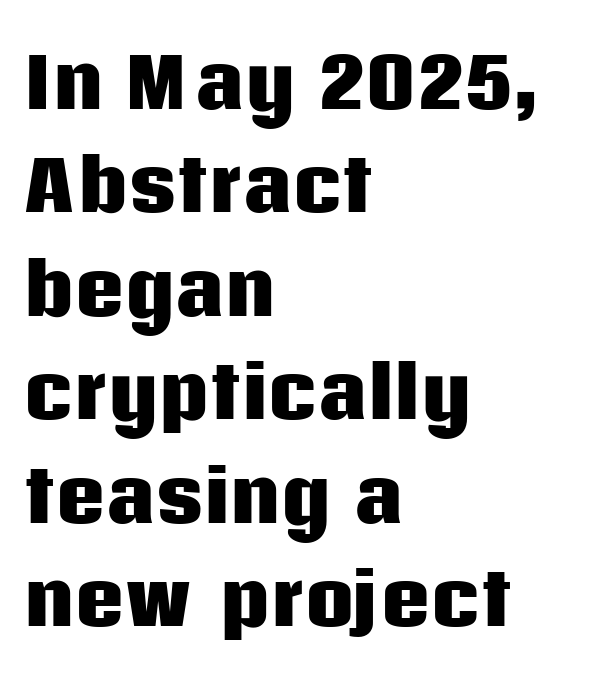
The image shows 69 px heavy sans-serif type, upright; set left-aligned, normal line spacing (1.5x), normal letter spacing, not underlined; low stroke contrast and a large x-height.
